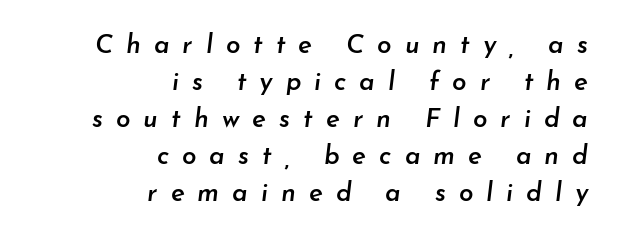
The image shows 26 px text type, italic (leaning right); set right-aligned, normal line spacing (1.42x), unusually wide letter spacing (+0.5 em), not underlined.
